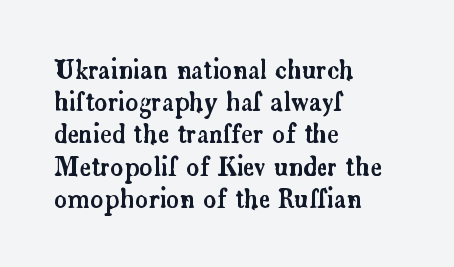
No italicization has been applied; the sample stays upright. This sample uses plain, unmodified letter spacing. Decoration check: the copy has no underline. The typesetter chose a ragged-right arrangement here. Interline gaps are of average width in this sample.
